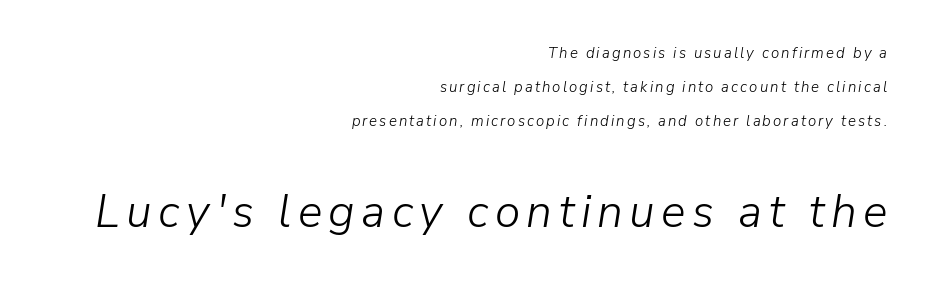
{"italic": "yes", "lean": "right", "slant_degrees": 9, "bold": "no", "weight": "light", "width": "normal", "stroke_contrast": "low", "x_height": "medium", "monospaced": "no", "underline": "no", "align": "right", "line_spacing": "loose", "line_spacing_ratio": 2.26, "larger_block": "second", "size_ratio": 3.07, "glyph_px": 46}
